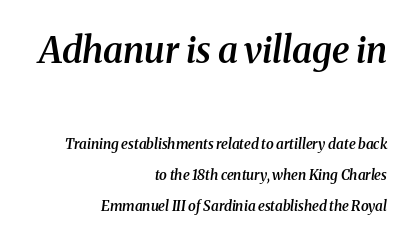
Q: Is the text bold? A: Semi-bold.
Q: Is the text italic (slanted)? A: Yes, it leans right by about 8 degrees.
Q: Is the typeface a serif or a sans-serif typeface? A: Serif.
Q: Is the text underlined? A: No.
Q: How is the paragraph aligned? A: Right-aligned.
Q: Is the spacing between letters normal or unusually wide? A: Normal.
Q: Is the spacing between lines tight, normal or loose? A: Loose.
Q: Which block of text is set in a larger size, the first (top) or the second (bottom)? A: The first (top) one.
Q: Width (condensed, normal, or wide)? A: Normal.
Q: Stroke contrast? A: Medium.
Q: x-height? A: Medium.
Q: Monospaced? A: No.
